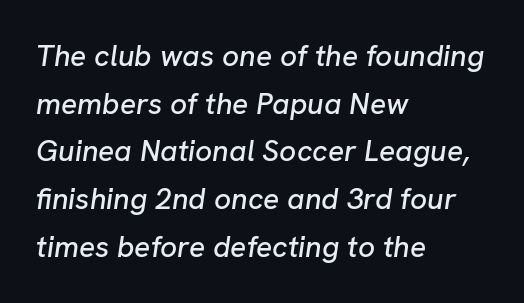
The image shows 30 px text type, italic (leaning right); set left-aligned, normal line spacing (1.59x), normal letter spacing, not underlined; low stroke contrast and a medium x-height.
